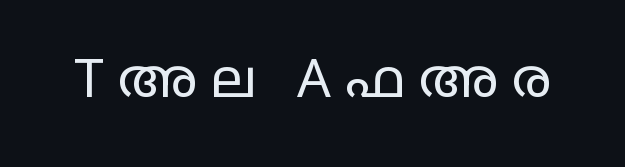
Classification — sans serif. The zone under the glyphs is completely vacant. Character widths vary here, with narrow letters taking less room than wide ones. How are the letters spaced? Widely, with obvious added tracking.
